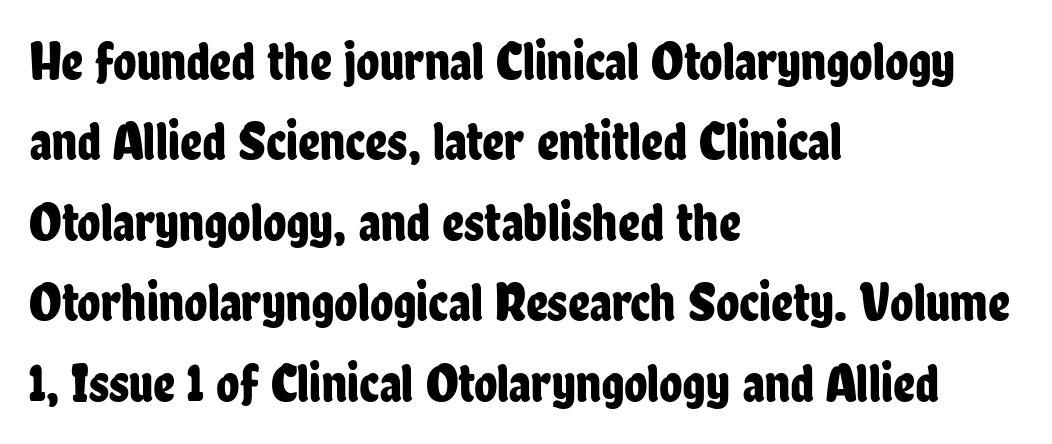
{"serif": "no", "italic": "no", "width": "condensed", "stroke_contrast": "low", "x_height": "medium", "monospaced": "no", "underline": "no", "align": "left", "line_spacing": "normal", "line_spacing_ratio": 1.49, "letter_spacing": "normal", "letter_spacing_em": 0.0, "glyph_px": 54}
